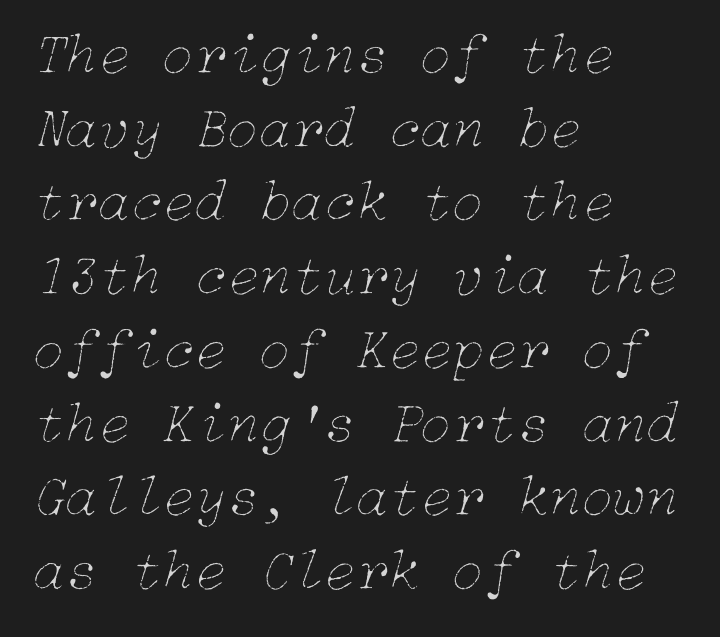
The image shows 59 px thin type, italic (leaning right); set left-aligned, normal line spacing (1.25x), normal letter spacing, not underlined; low stroke contrast and a medium x-height.
